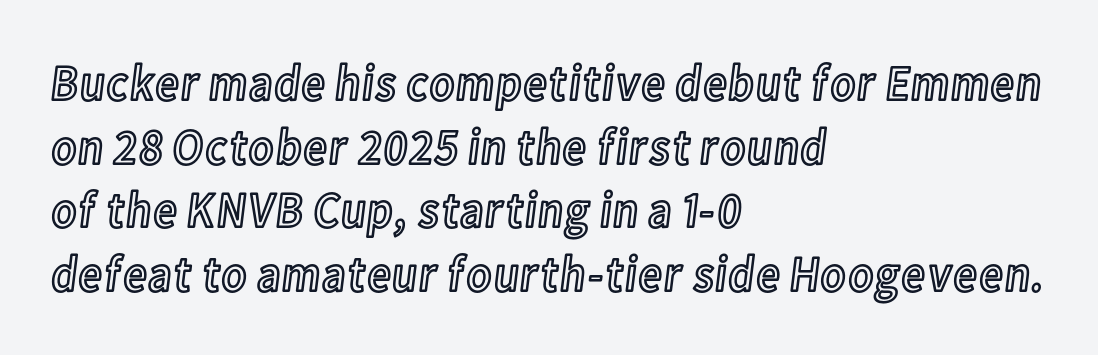
Whoever set this chose a conventional vertical rhythm. Honestly, there is no underline to notice here at all. These lines keep a tight, regular rhythm from letter to letter. A typesetter would call this proportional, since set widths differ per character. The lines in this sample share a left origin and differ only in where they stop.
